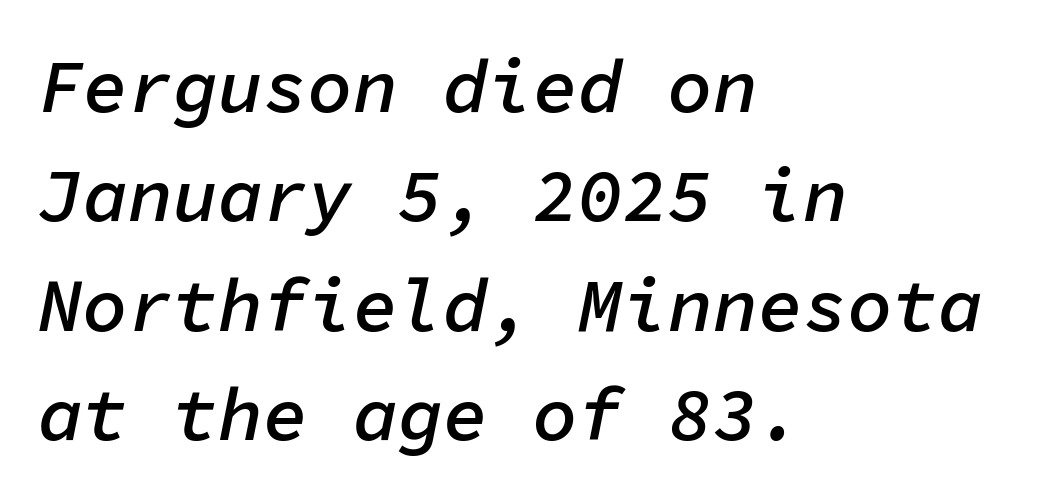
No extra tracking has been applied to these lines. Where is the straight margin? On the left. Successive baselines arrive at the customary interval. Rule under the text: the space is simply empty. You can tell it's italic because the verticals aren't actually vertical. What weight is shown? A semibold, between regular and bold.
